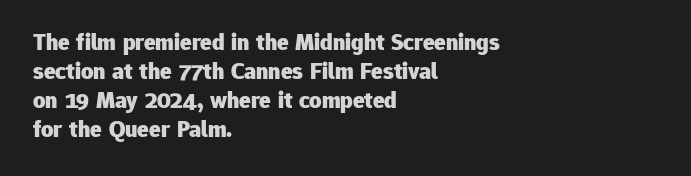
Q: Is the text bold? A: Yes.
Q: Is the text italic (slanted)? A: No, it is upright.
Q: Is the text underlined? A: No.
Q: How is the paragraph aligned? A: Left-aligned.
Q: Is the spacing between letters normal or unusually wide? A: Normal.
